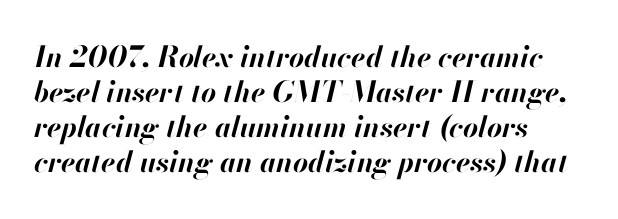
{"italic": "yes", "lean": "right", "slant_degrees": 13, "bold": "yes", "weight": "bold", "width": "normal", "stroke_contrast": "high", "x_height": "small", "monospaced": "no", "underline": "no", "align": "left", "line_spacing_ratio": 1.21, "letter_spacing": "normal", "letter_spacing_em": 0.0, "glyph_px": 29}
